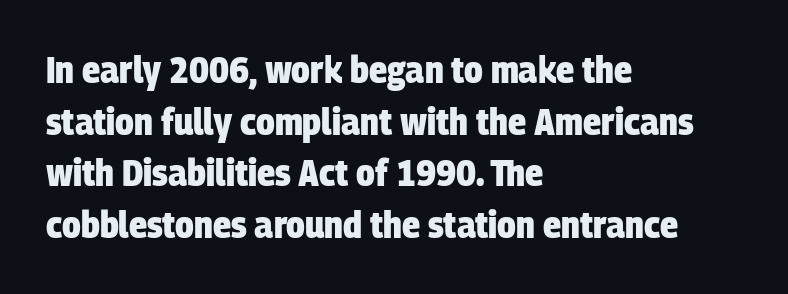
The image shows 38 px heavy, condensed sans-serif type; set left-aligned, normal line spacing (1.36x), normal letter spacing, not underlined; low stroke contrast and a large x-height.
